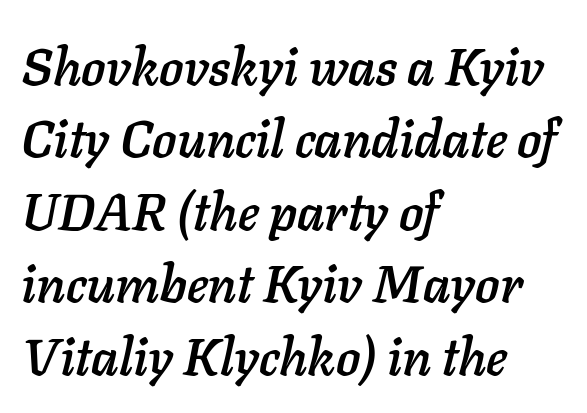
{"italic": "yes", "lean": "right", "slant_degrees": 11, "width": "normal", "stroke_contrast": "low", "x_height": "medium", "monospaced": "no", "underline": "no", "align": "left", "line_spacing": "normal", "line_spacing_ratio": 1.42, "letter_spacing": "normal", "letter_spacing_em": 0.0, "glyph_px": 51}
